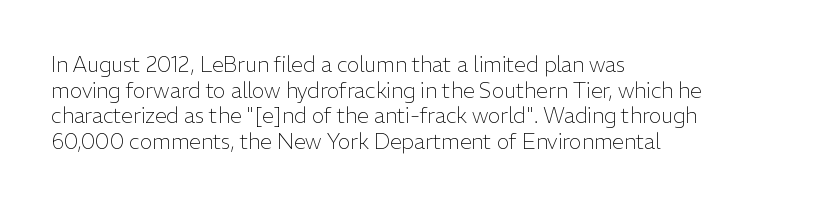
{"italic": "no", "bold": "no", "underline": "no", "align": "left", "line_spacing_ratio": 1.22, "letter_spacing": "normal", "letter_spacing_em": 0.0, "glyph_px": 21}
